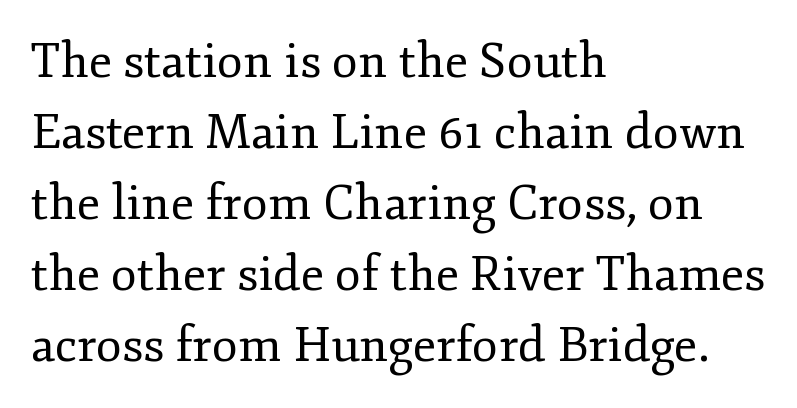
{"serif": "yes", "italic": "no", "bold": "no", "weight": "regular", "width": "normal", "stroke_contrast": "low", "x_height": "small", "monospaced": "no", "underline": "no", "align": "left", "line_spacing": "normal", "line_spacing_ratio": 1.48, "letter_spacing": "normal", "letter_spacing_em": 0.0, "glyph_px": 48}
